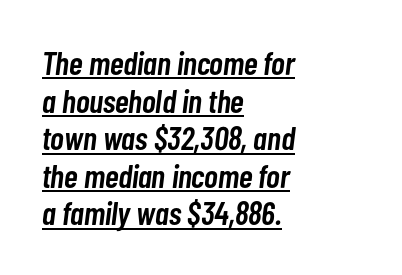
The typesetting leans somewhat heavy: a semibold. Observe the ordinary spacing: letters are neighbours, not strangers. Emphasis is given by a line drawn under the lettering. In terms of posture, this sample is oblique. Vertical spacing — tight.
